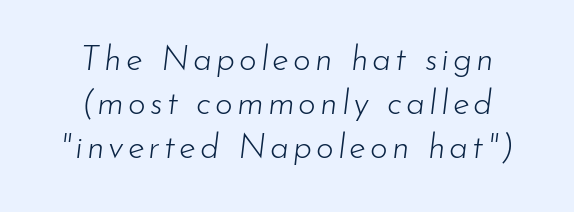
Q: Is the text bold? A: No.
Q: Is the text italic (slanted)? A: Yes, it leans right by about 7 degrees.
Q: Is the text underlined? A: No.
Q: Is the spacing between lines tight, normal or loose? A: Normal.
Q: Width (condensed, normal, or wide)? A: Normal.
Q: Stroke contrast? A: Low.
Q: x-height? A: Small.
Q: Monospaced? A: No.
